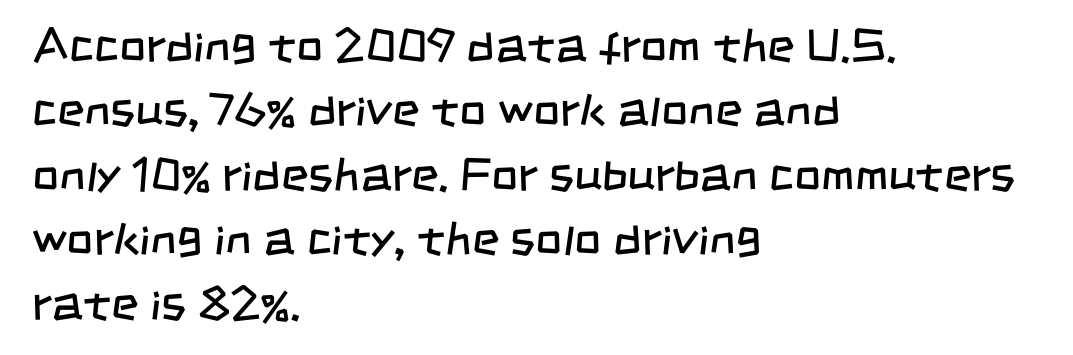
The font is comparable to plain body text, perhaps lighter. Anything drawn beneath the words? Only blank space. In terms of leading, this rendering sits right in the middle. Default kerning and tracking; the words read as compact shapes. Do the characters align in a grid? No, the font is proportional. Check where the strokes stop: nothing finishes them off — pure sans.
